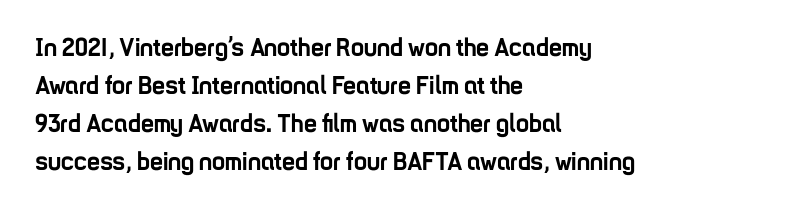
Q: Is the text bold? A: Yes.
Q: Is the text italic (slanted)? A: No, it is upright.
Q: Is the text underlined? A: No.
Q: How is the paragraph aligned? A: Left-aligned.
Q: Is the spacing between letters normal or unusually wide? A: Normal.
Q: Is the spacing between lines tight, normal or loose? A: Normal.
